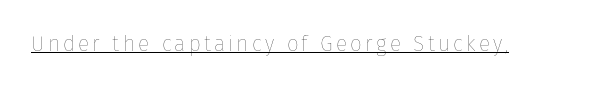
{"italic": "no", "bold": "no", "underline": "yes", "glyph_px": 21}
